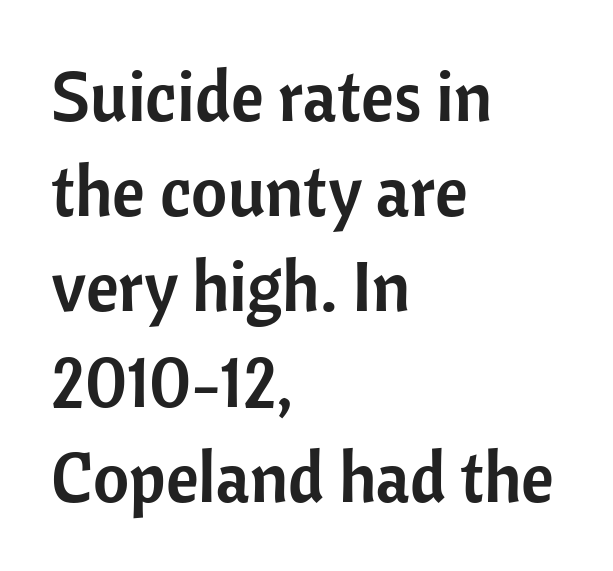
{"serif": "no", "italic": "no", "width": "normal", "stroke_contrast": "low", "x_height": "medium", "monospaced": "no", "underline": "no", "align": "left", "line_spacing": "normal", "line_spacing_ratio": 1.36, "letter_spacing": "normal", "letter_spacing_em": 0.0, "glyph_px": 70}
